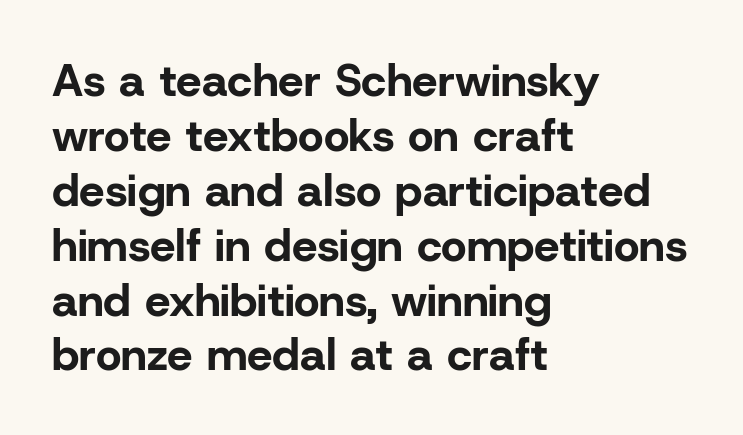
Q: Is the text bold? A: Yes.
Q: Is the text italic (slanted)? A: No, it is upright.
Q: Is the typeface a serif or a sans-serif typeface? A: Sans-serif.
Q: Is the text underlined? A: No.
Q: How is the paragraph aligned? A: Left-aligned.
Q: Is the spacing between letters normal or unusually wide? A: Normal.
Q: Width (condensed, normal, or wide)? A: Normal.
Q: Stroke contrast? A: Low.
Q: x-height? A: Medium.
Q: Monospaced? A: No.
